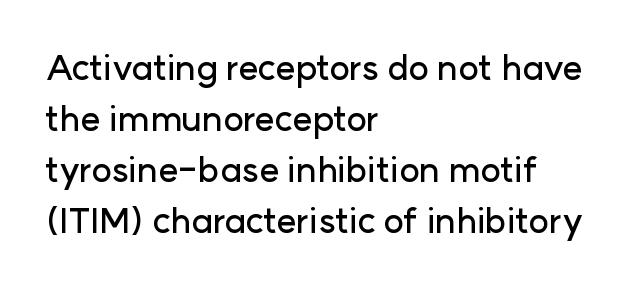
Q: Is the text italic (slanted)? A: No, it is upright.
Q: Is the typeface a serif or a sans-serif typeface? A: Sans-serif.
Q: Is the text underlined? A: No.
Q: How is the paragraph aligned? A: Left-aligned.
Q: Is the spacing between letters normal or unusually wide? A: Normal.
Q: Is the spacing between lines tight, normal or loose? A: Normal.
Q: Width (condensed, normal, or wide)? A: Normal.
Q: Stroke contrast? A: Low.
Q: x-height? A: Medium.
Q: Monospaced? A: No.
